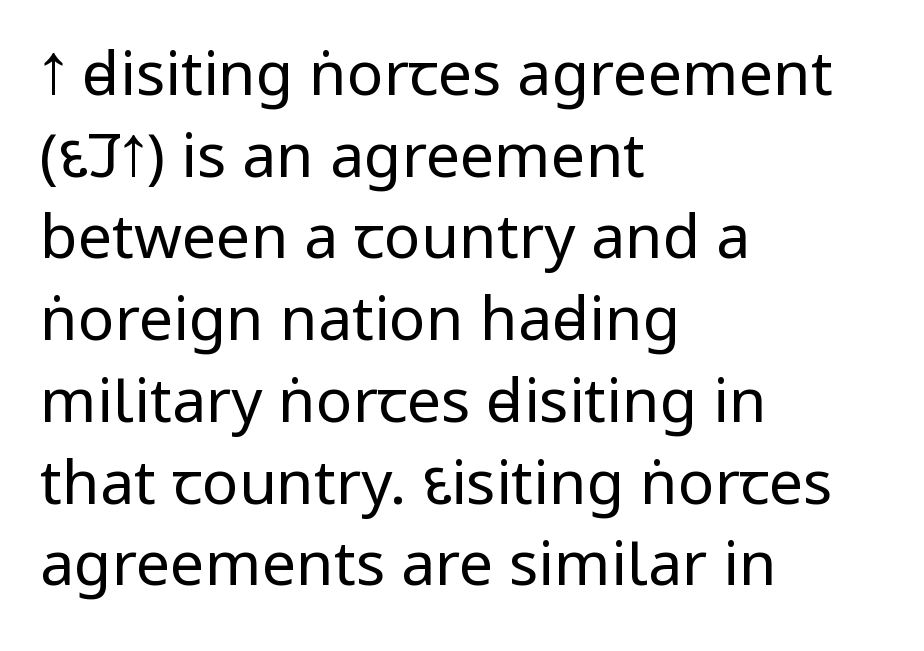
The image shows 61 px regular-weight, condensed sans-serif type, upright; set left-aligned, normal line spacing (1.34x), normal letter spacing, not underlined; low stroke contrast and a large x-height.
